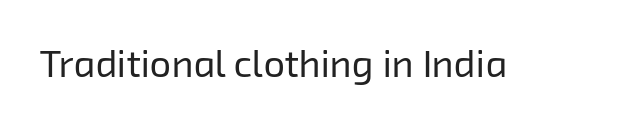
{"serif": "no", "bold": "no", "weight": "regular", "width": "normal", "stroke_contrast": "low", "x_height": "medium", "monospaced": "no", "underline": "no", "letter_spacing": "normal", "letter_spacing_em": 0.0, "glyph_px": 38}
